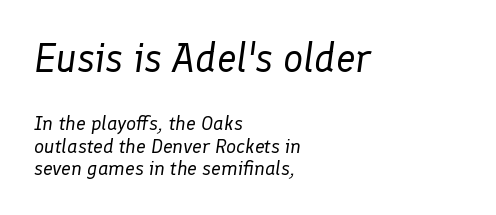
The image shows 40 px regular-weight type, italic (leaning right); set left-aligned, tight line spacing (1.13x), normal letter spacing, not underlined; the first (top) block is 2.0x larger; low stroke contrast and a medium x-height.
